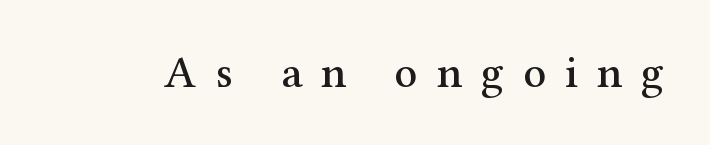
Q: Is the text italic (slanted)? A: No, it is upright.
Q: Is the typeface a serif or a sans-serif typeface? A: Serif.
Q: Is the text underlined? A: No.
Q: Is the spacing between letters normal or unusually wide? A: Unusually wide.
Q: Width (condensed, normal, or wide)? A: Normal.
Q: Stroke contrast? A: Medium.
Q: x-height? A: Medium.
Q: Monospaced? A: No.
